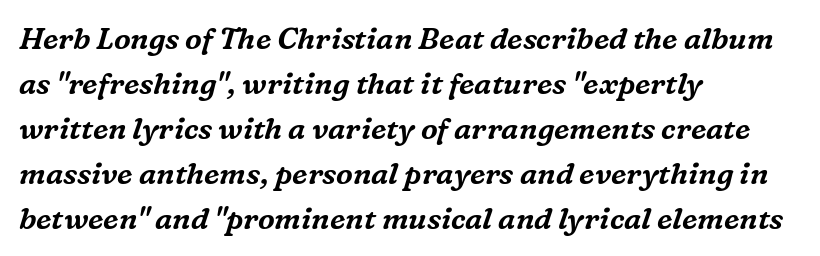
Q: Is the text italic (slanted)? A: Yes, it leans right by about 16 degrees.
Q: Is the typeface a serif or a sans-serif typeface? A: Serif.
Q: Is the text underlined? A: No.
Q: How is the paragraph aligned? A: Left-aligned.
Q: Is the spacing between letters normal or unusually wide? A: Normal.
Q: Is the spacing between lines tight, normal or loose? A: Normal.
Q: Width (condensed, normal, or wide)? A: Normal.
Q: Stroke contrast? A: Medium.
Q: x-height? A: Medium.
Q: Monospaced? A: No.
